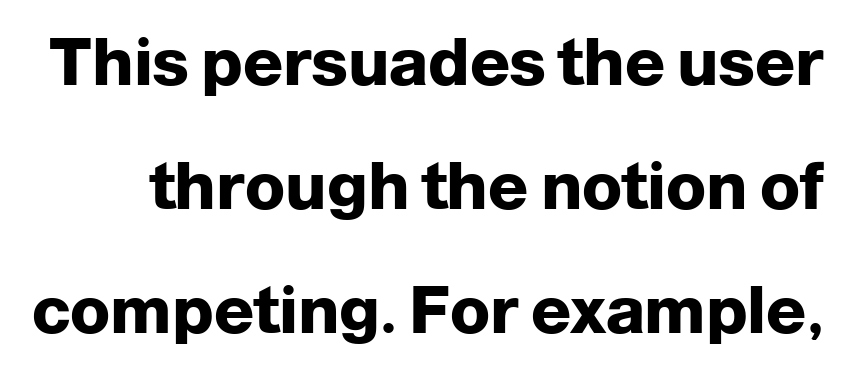
No feet cap the strokes, marking this as sans-serif type. Underlining? Definitely not there. Students, note that the glyphs here touch the page at normal intervals. I'd describe the lettering as bold — thick and assertive. You can tell it's not italic because the verticals are truly vertical.
